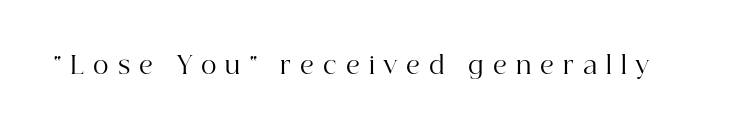
Posture: straight, roman, zero tilt. Quick note: underline off. Tracking value appears strongly positive — letters spread wide. Stems here are at most as thick as an everyday book face.
